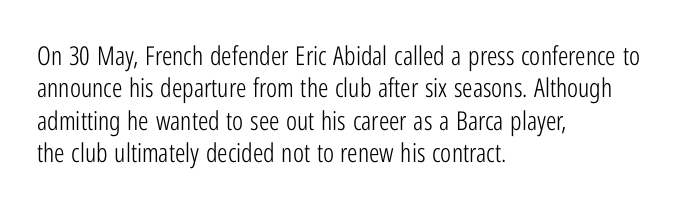
Q: Is the text bold? A: No.
Q: Is the text italic (slanted)? A: No, it is upright.
Q: Is the text underlined? A: No.
Q: How is the paragraph aligned? A: Left-aligned.
Q: Is the spacing between letters normal or unusually wide? A: Normal.
Q: Is the spacing between lines tight, normal or loose? A: Normal.
